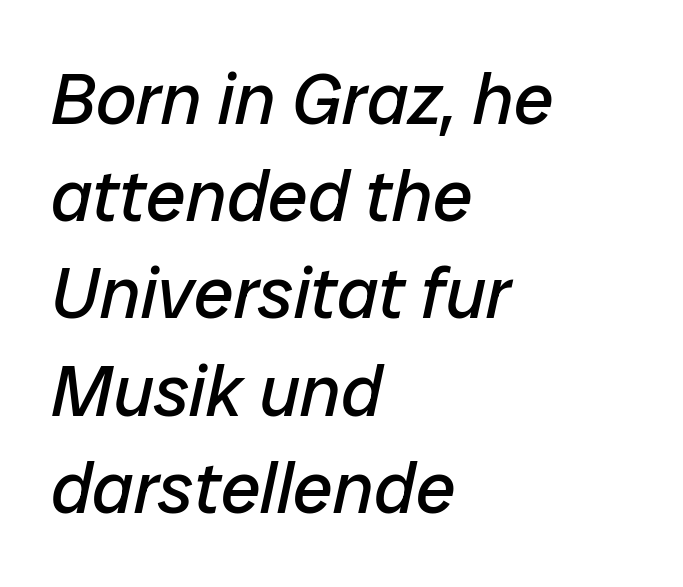
The image shows 72 px regular-weight type, italic (leaning right); set left-aligned, normal line spacing (1.35x), normal letter spacing, not underlined; low stroke contrast and a medium x-height.
